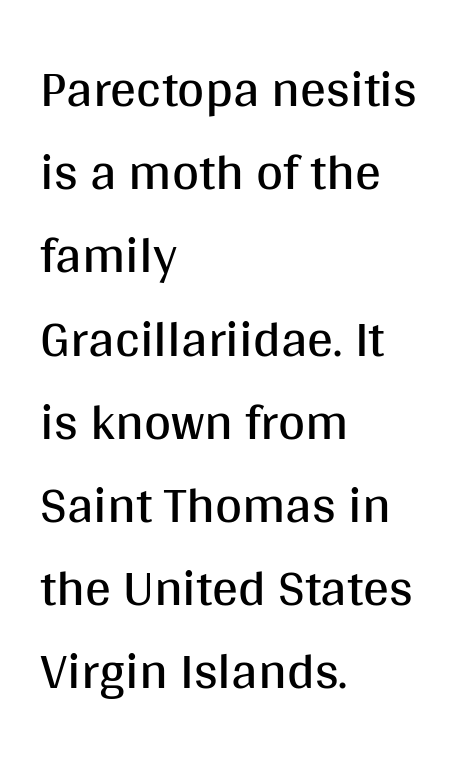
{"serif": "no", "italic": "no", "bold": "no", "weight": "regular", "width": "normal", "stroke_contrast": "medium", "x_height": "large", "monospaced": "no", "underline": "no", "align": "left", "line_spacing": "normal", "line_spacing_ratio": 1.6, "letter_spacing": "normal", "letter_spacing_em": 0.0, "glyph_px": 52}
